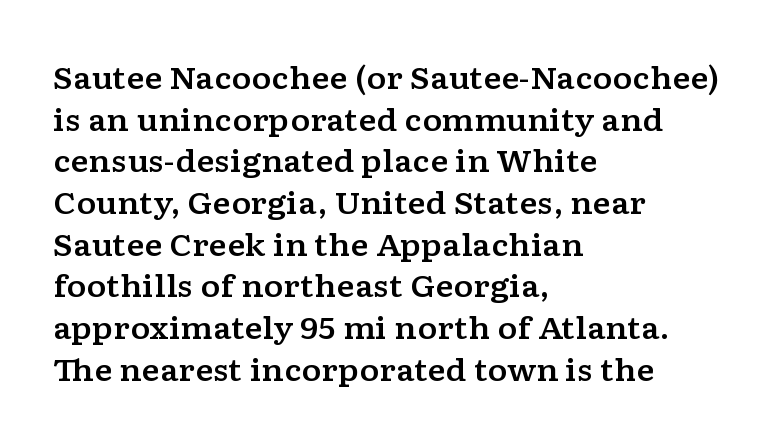
Q: Is the text italic (slanted)? A: No, it is upright.
Q: Is the typeface a serif or a sans-serif typeface? A: Serif.
Q: Is the text underlined? A: No.
Q: How is the paragraph aligned? A: Left-aligned.
Q: Is the spacing between letters normal or unusually wide? A: Normal.
Q: Is the spacing between lines tight, normal or loose? A: Normal.
Q: Width (condensed, normal, or wide)? A: Wide.
Q: Stroke contrast? A: Low.
Q: x-height? A: Medium.
Q: Monospaced? A: No.
